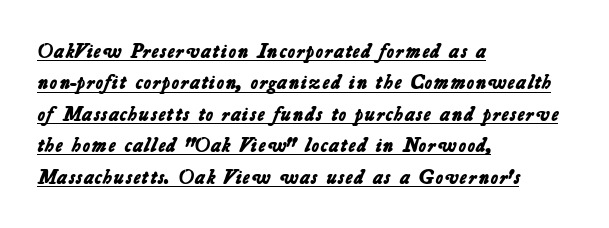
Q: Is the text bold? A: Yes.
Q: Is the text underlined? A: Yes.
Q: How is the paragraph aligned? A: Left-aligned.
Q: Is the spacing between letters normal or unusually wide? A: Normal.
Q: Is the spacing between lines tight, normal or loose? A: Normal.
